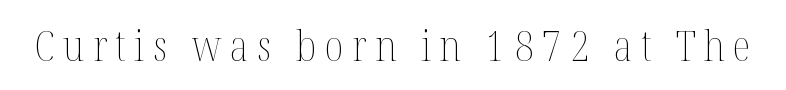
{"italic": "no", "bold": "no", "weight": "thin", "width": "condensed", "stroke_contrast": "medium", "x_height": "medium", "monospaced": "no", "underline": "no", "letter_spacing": "wide", "letter_spacing_em": 0.2, "glyph_px": 42}
